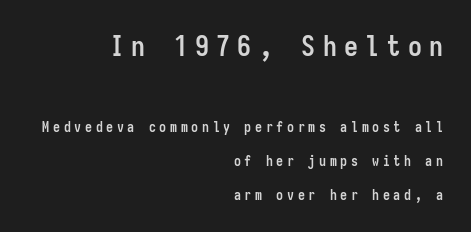
{"serif": "no", "italic": "no", "bold": "yes", "weight": "semibold", "width": "condensed", "stroke_contrast": "low", "x_height": "medium", "monospaced": "yes", "underline": "no", "align": "right", "line_spacing": "loose", "line_spacing_ratio": 2.42, "letter_spacing": "wide", "letter_spacing_em": 0.26, "larger_block": "first", "size_ratio": 2.0, "glyph_px": 28}
